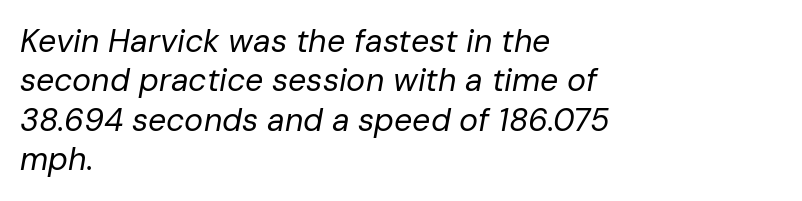
The image shows 32 px regular-weight type, italic (leaning right); set left-aligned, line spacing 1.23x, normal letter spacing, not underlined; low stroke contrast and a medium x-height.
